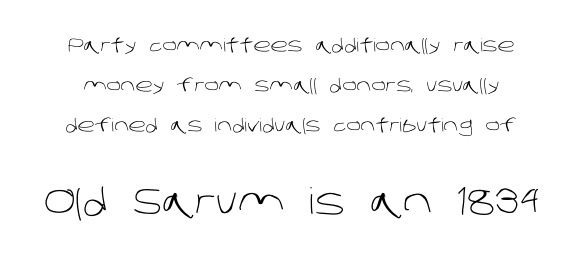
Q: Is the text bold? A: No.
Q: Is the typeface a serif or a sans-serif typeface? A: Sans-serif.
Q: Is the text underlined? A: No.
Q: Is the spacing between letters normal or unusually wide? A: Normal.
Q: Is the spacing between lines tight, normal or loose? A: Loose.
Q: Which block of text is set in a larger size, the first (top) or the second (bottom)? A: The second (bottom) one.
Q: Width (condensed, normal, or wide)? A: Normal.
Q: Stroke contrast? A: Low.
Q: x-height? A: Large.
Q: Monospaced? A: No.
